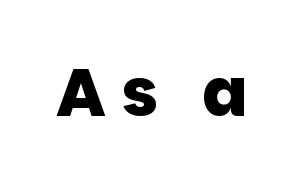
Do the characters align in a grid? No, the font is proportional. Honestly, there is no underline to notice here at all. Each letter's strokes conclude bluntly, with no projecting serifs. What weight is shown? A full bold with thick strokes.
